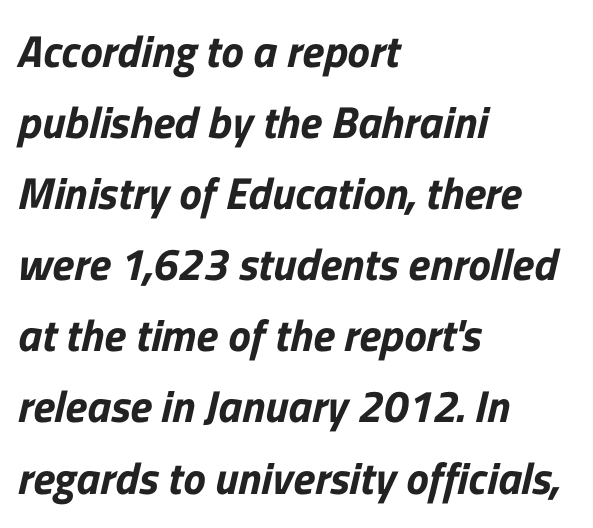
{"serif": "no", "width": "normal", "stroke_contrast": "low", "x_height": "medium", "monospaced": "no", "underline": "no", "align": "left", "line_spacing": "normal", "line_spacing_ratio": 1.58, "letter_spacing": "normal", "letter_spacing_em": 0.0, "glyph_px": 45}
